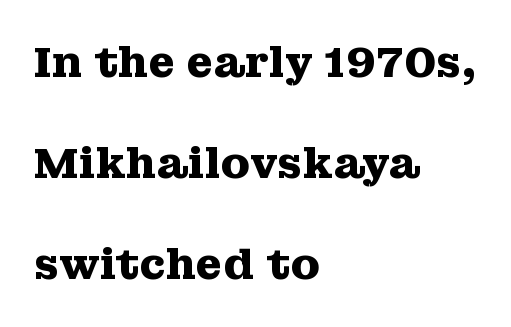
Q: Is the text bold? A: Yes.
Q: Is the text italic (slanted)? A: No, it is upright.
Q: Is the typeface a serif or a sans-serif typeface? A: Serif.
Q: Is the text underlined? A: No.
Q: How is the paragraph aligned? A: Left-aligned.
Q: Is the spacing between letters normal or unusually wide? A: Normal.
Q: Is the spacing between lines tight, normal or loose? A: Loose.
Q: Width (condensed, normal, or wide)? A: Wide.
Q: Stroke contrast? A: Medium.
Q: x-height? A: Medium.
Q: Monospaced? A: No.
